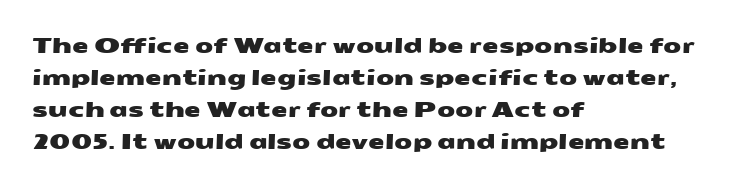
The image shows 21 px text type; set left-aligned, normal line spacing (1.53x), normal letter spacing, not underlined.
